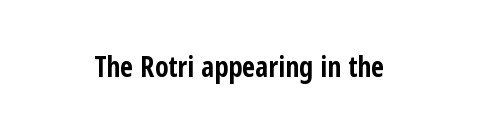
The image shows 28 px bold, condensed sans-serif type, upright; set normal letter spacing, not underlined; low stroke contrast and a medium x-height.
